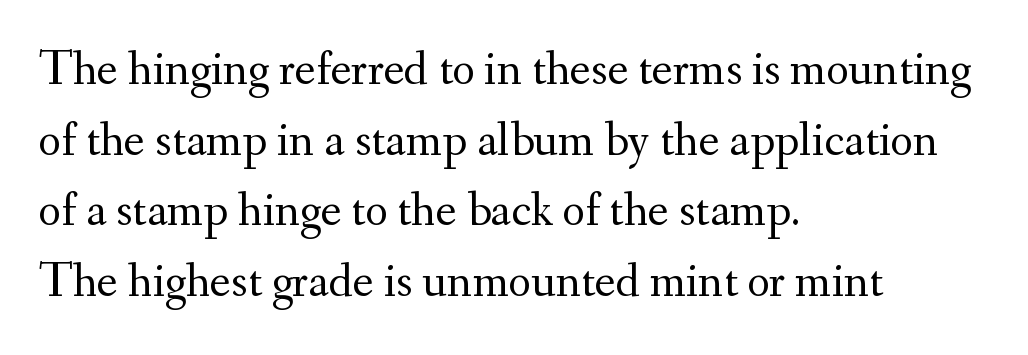
{"serif": "yes", "italic": "no", "bold": "no", "weight": "regular", "width": "normal", "stroke_contrast": "medium", "x_height": "small", "monospaced": "no", "underline": "no", "align": "left", "line_spacing": "normal", "line_spacing_ratio": 1.44, "letter_spacing": "normal", "letter_spacing_em": 0.0, "glyph_px": 49}
